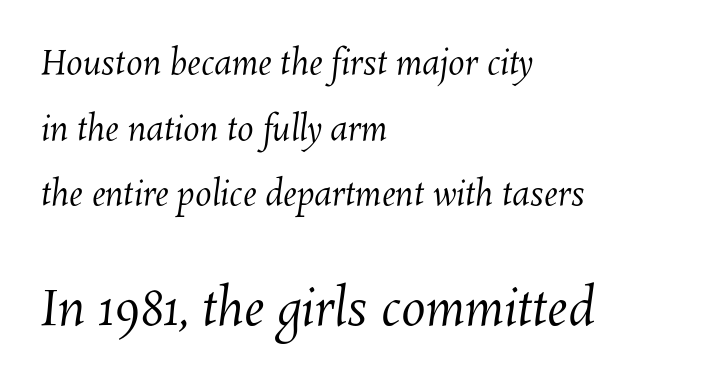
Q: Is the text bold? A: No.
Q: Is the text underlined? A: No.
Q: How is the paragraph aligned? A: Left-aligned.
Q: Is the spacing between letters normal or unusually wide? A: Normal.
Q: Is the spacing between lines tight, normal or loose? A: Loose.
Q: Which block of text is set in a larger size, the first (top) or the second (bottom)? A: The second (bottom) one.
Q: Width (condensed, normal, or wide)? A: Normal.
Q: Stroke contrast? A: Medium.
Q: x-height? A: Medium.
Q: Monospaced? A: No.
